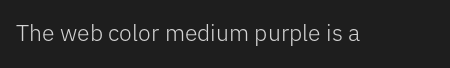
{"italic": "no", "bold": "no", "underline": "no", "letter_spacing": "normal", "letter_spacing_em": 0.0, "glyph_px": 23}
